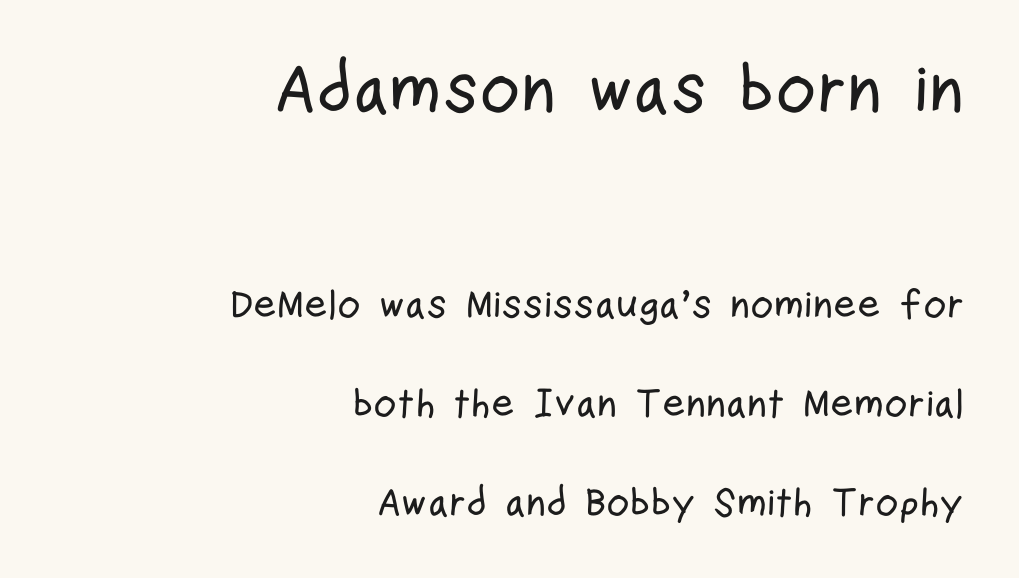
{"serif": "no", "italic": "no", "width": "condensed", "stroke_contrast": "low", "x_height": "medium", "monospaced": "no", "underline": "no", "align": "right", "line_spacing": "loose", "line_spacing_ratio": 2.48, "letter_spacing": "normal", "letter_spacing_em": 0.0, "larger_block": "first", "size_ratio": 1.75, "glyph_px": 70}
